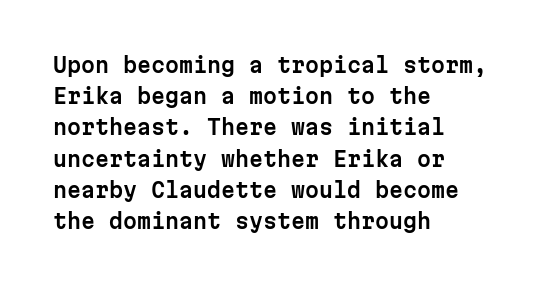
{"italic": "no", "underline": "no", "align": "left", "line_spacing": "normal", "line_spacing_ratio": 1.56, "letter_spacing": "normal", "letter_spacing_em": 0.0, "glyph_px": 20}
